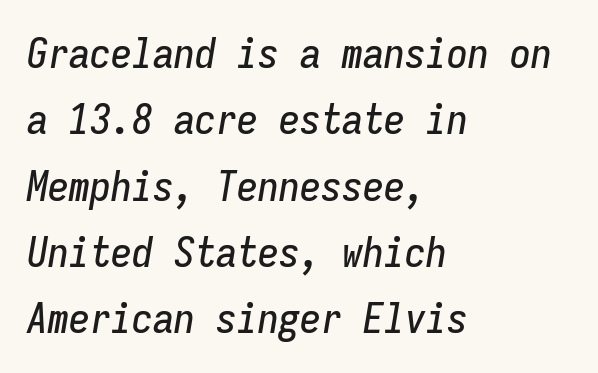
The letters march in equal steps, a hallmark of fixed-pitch type. Is the letter spacing exaggerated? No — it looks like the ordinary default. Would a proofreader flag this as italicized? Yes. Leading matches the norm, producing a regular column. All the whitespace from short lines collects on the right. Descenders are the only things crossing below the line.
